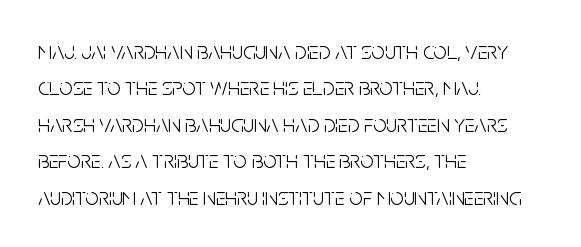
The foot of each line stays bare and open. These lines stack with their left ends in a neat column. Italic: no, the glyphs are upright roman. These lines sit exactly where default settings would place them.
